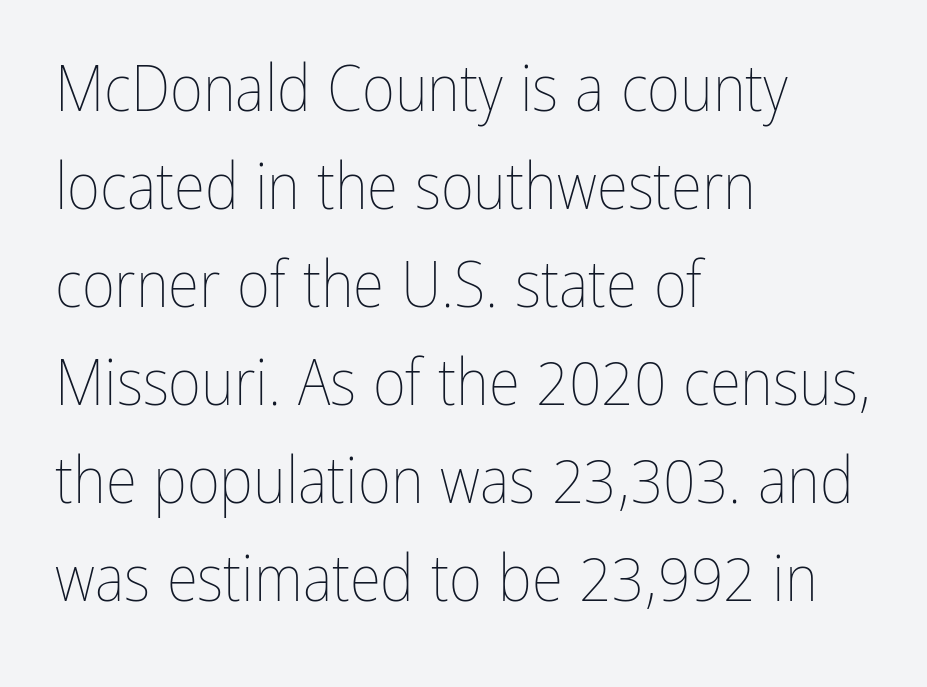
Q: Is the text bold? A: No.
Q: Is the text italic (slanted)? A: No, it is upright.
Q: Is the text underlined? A: No.
Q: How is the paragraph aligned? A: Left-aligned.
Q: Is the spacing between letters normal or unusually wide? A: Normal.
Q: Is the spacing between lines tight, normal or loose? A: Normal.
Q: Width (condensed, normal, or wide)? A: Condensed.
Q: Stroke contrast? A: Low.
Q: x-height? A: Medium.
Q: Monospaced? A: No.
